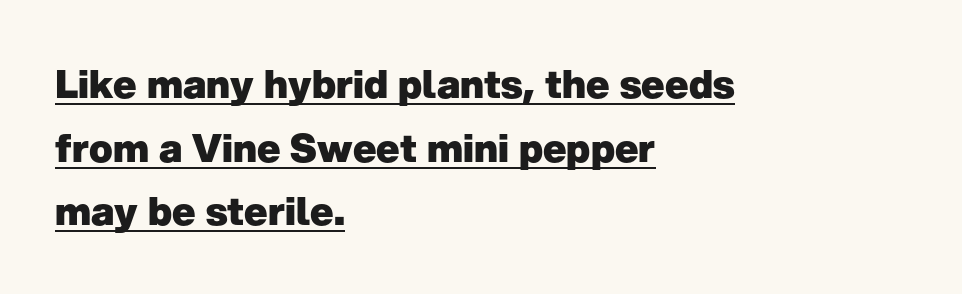
Q: Is the text bold? A: Yes.
Q: Is the text italic (slanted)? A: No, it is upright.
Q: Is the typeface a serif or a sans-serif typeface? A: Sans-serif.
Q: Is the text underlined? A: Yes.
Q: How is the paragraph aligned? A: Left-aligned.
Q: Is the spacing between letters normal or unusually wide? A: Normal.
Q: Is the spacing between lines tight, normal or loose? A: Normal.
Q: Width (condensed, normal, or wide)? A: Normal.
Q: Stroke contrast? A: Low.
Q: x-height? A: Medium.
Q: Monospaced? A: No.
